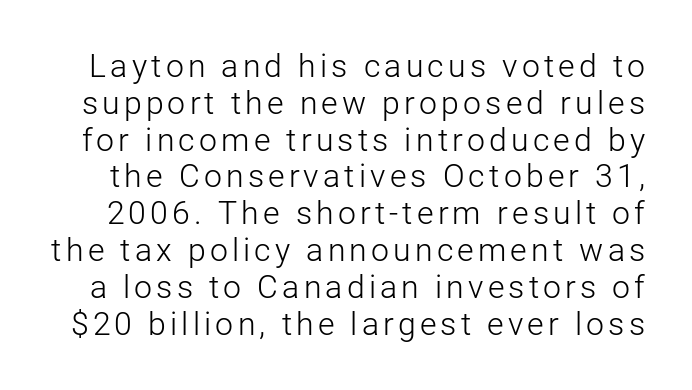
Q: Is the text bold? A: No.
Q: Is the text italic (slanted)? A: No, it is upright.
Q: Is the typeface a serif or a sans-serif typeface? A: Sans-serif.
Q: Is the text underlined? A: No.
Q: Is the spacing between lines tight, normal or loose? A: Tight.
Q: Width (condensed, normal, or wide)? A: Normal.
Q: Stroke contrast? A: Low.
Q: x-height? A: Medium.
Q: Monospaced? A: No.
